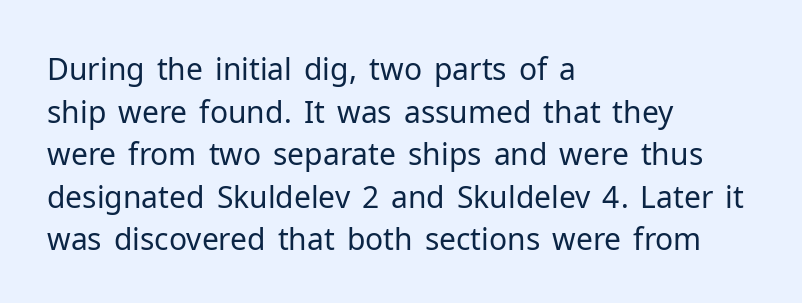
Q: Is the text bold? A: No.
Q: Is the text italic (slanted)? A: No, it is upright.
Q: Is the typeface a serif or a sans-serif typeface? A: Sans-serif.
Q: Is the text underlined? A: No.
Q: How is the paragraph aligned? A: Left-aligned.
Q: Is the spacing between letters normal or unusually wide? A: Normal.
Q: Is the spacing between lines tight, normal or loose? A: Normal.
Q: Width (condensed, normal, or wide)? A: Normal.
Q: Stroke contrast? A: Low.
Q: x-height? A: Medium.
Q: Monospaced? A: No.
